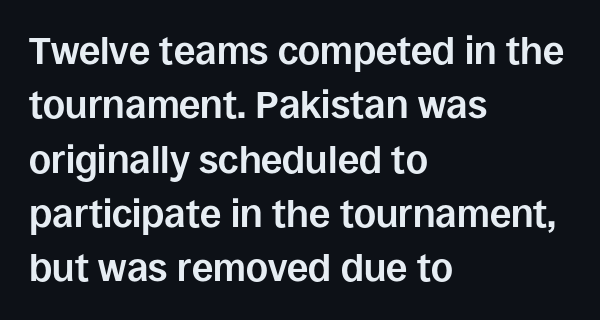
{"serif": "no", "italic": "no", "bold": "yes", "weight": "bold", "width": "normal", "stroke_contrast": "low", "x_height": "large", "monospaced": "no", "underline": "no", "align": "left", "line_spacing": "normal", "line_spacing_ratio": 1.43, "letter_spacing": "normal", "letter_spacing_em": 0.0, "glyph_px": 38}
